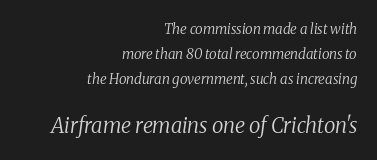
The image shows 21 px text type, italic (leaning right); set right-aligned, line spacing 1.8x, normal letter spacing, not underlined; the second (bottom) block is 1.5x larger.
